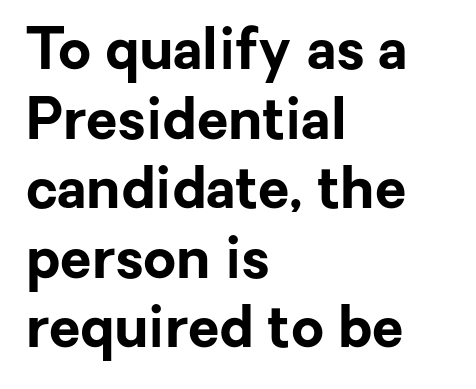
The image shows 57 px bold sans-serif type, upright; set left-aligned, line spacing 1.22x, normal letter spacing, not underlined; low stroke contrast and a medium x-height.
